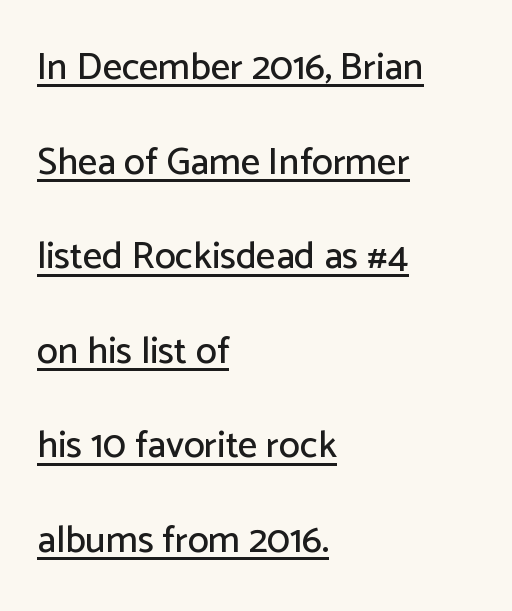
{"serif": "no", "italic": "no", "width": "normal", "stroke_contrast": "low", "x_height": "medium", "monospaced": "no", "underline": "yes", "align": "left", "line_spacing": "loose", "line_spacing_ratio": 2.49, "letter_spacing": "normal", "letter_spacing_em": 0.0, "glyph_px": 38}
